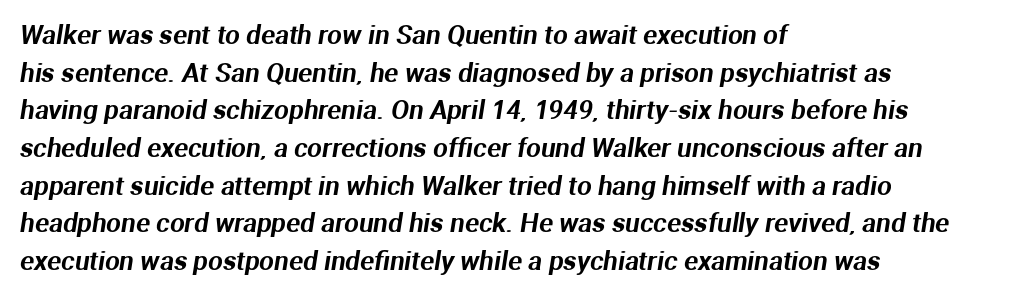
The image shows 26 px text type; set left-aligned, normal line spacing (1.45x), normal letter spacing, not underlined.
